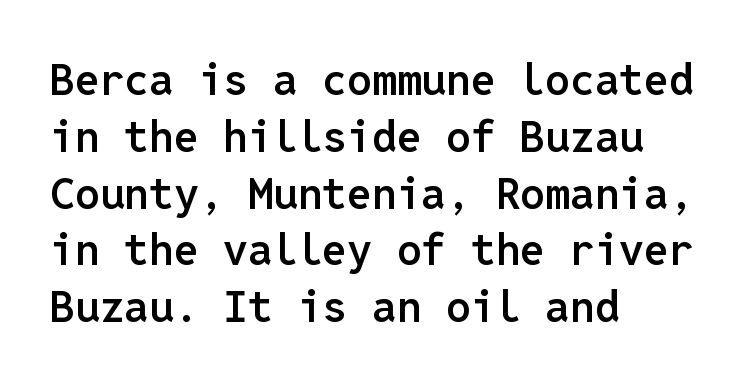
The image shows 44 px semibold sans-serif type, upright, monospaced; set left-aligned, normal line spacing (1.29x), normal letter spacing, not underlined; low stroke contrast and a medium x-height.
